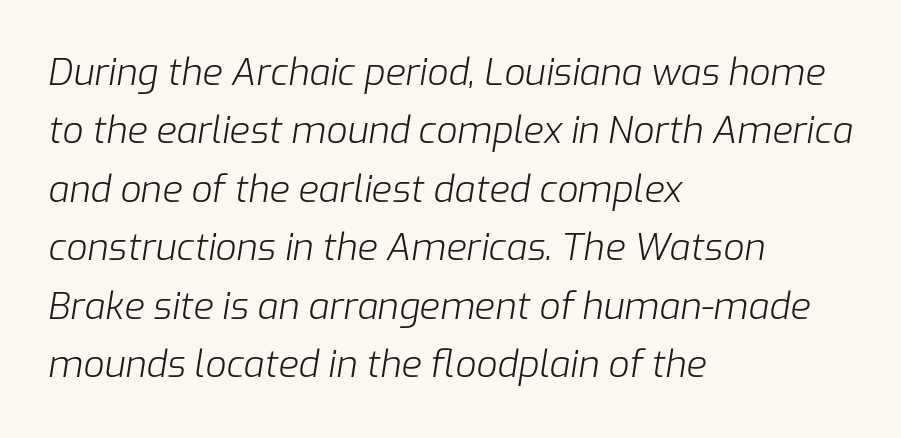
Stems and bowls with no extra thickness — not bold. The ragged edge is on the right, which tells us the setting is flush left. Tracking value appears to be zero — textbook default spacing. The whole block is typeset with a tilt.
